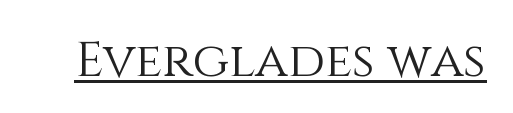
Q: Is the text bold? A: No.
Q: Is the text italic (slanted)? A: No, it is upright.
Q: Is the text underlined? A: Yes.
Q: Is the spacing between letters normal or unusually wide? A: Normal.
Q: Width (condensed, normal, or wide)? A: Normal.
Q: Stroke contrast? A: Medium.
Q: x-height? A: Large.
Q: Monospaced? A: No.
